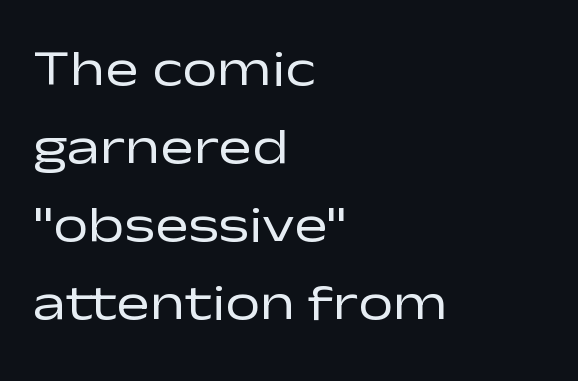
Summary of vertical rhythm: regular, with standard interline spacing. Does extra space separate the letters? No, they use regular spacing. The face used here is proportionally spaced, like ordinary book or web type. If you drew a line through each stem, it would be perfectly vertical. This rendering uses left alignment, leaving the right contour irregular.
